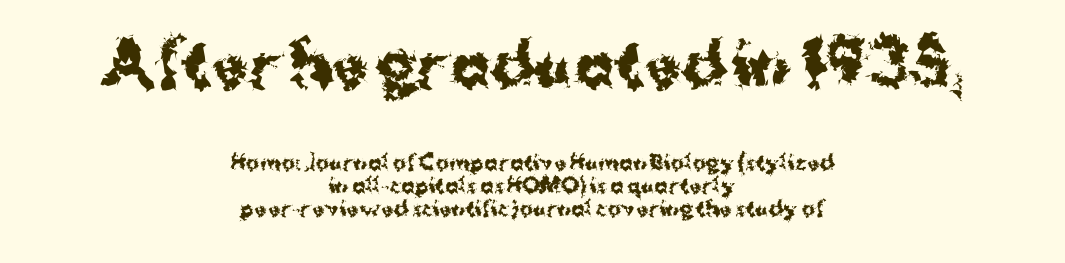
The image shows 59 px bold sans-serif type, upright; set centered, tight line spacing (1.14x), normal letter spacing, not underlined; the first (top) block is 2.95x larger; medium stroke contrast and a medium x-height.
